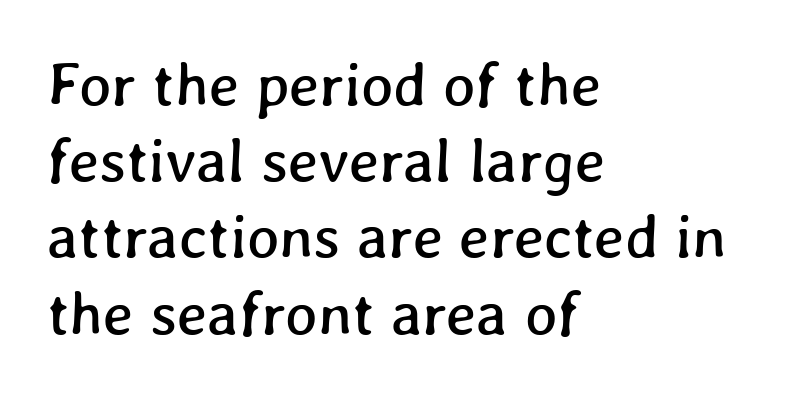
{"width": "normal", "stroke_contrast": "low", "x_height": "medium", "monospaced": "no", "underline": "no", "align": "left", "line_spacing": "normal", "line_spacing_ratio": 1.25, "letter_spacing": "normal", "letter_spacing_em": 0.0, "glyph_px": 61}
